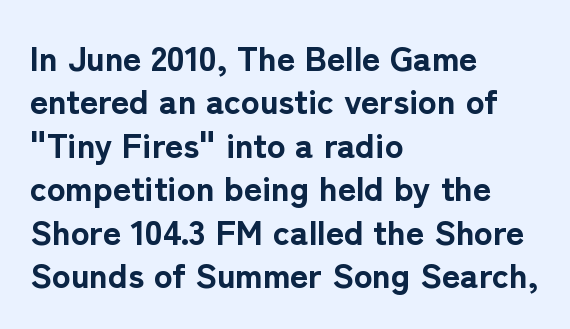
{"serif": "no", "italic": "no", "bold": "yes", "weight": "bold", "width": "normal", "stroke_contrast": "low", "x_height": "medium", "monospaced": "no", "underline": "no", "align": "left", "line_spacing_ratio": 1.24, "letter_spacing": "normal", "letter_spacing_em": 0.0, "glyph_px": 35}
